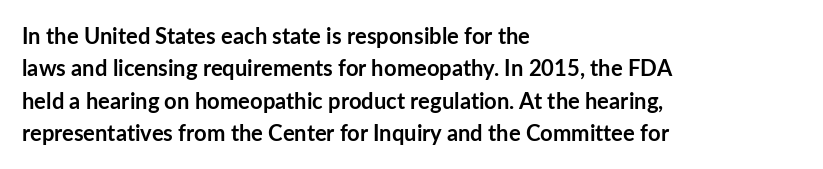
The image shows 22 px bold type, upright; set left-aligned, normal line spacing (1.47x), normal letter spacing, not underlined.
